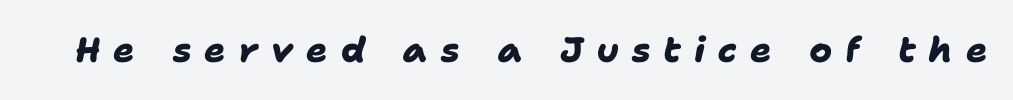
{"serif": "no", "bold": "yes", "weight": "heavy", "width": "normal", "stroke_contrast": "low", "x_height": "medium", "monospaced": "no", "underline": "no", "letter_spacing": "wide", "letter_spacing_em": 0.37, "glyph_px": 35}
